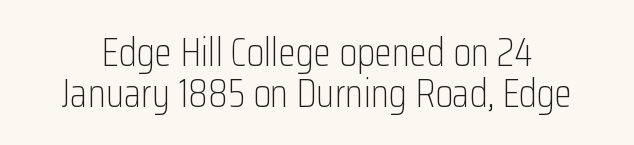
Q: Is the text bold? A: No.
Q: Is the text italic (slanted)? A: No, it is upright.
Q: Is the typeface a serif or a sans-serif typeface? A: Sans-serif.
Q: Is the text underlined? A: No.
Q: Is the spacing between letters normal or unusually wide? A: Normal.
Q: Is the spacing between lines tight, normal or loose? A: Tight.
Q: Width (condensed, normal, or wide)? A: Condensed.
Q: Stroke contrast? A: Low.
Q: x-height? A: Medium.
Q: Monospaced? A: No.
